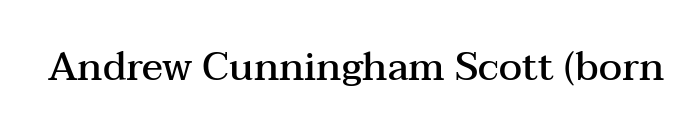
Q: Is the text bold? A: Semi-bold.
Q: Is the text italic (slanted)? A: No, it is upright.
Q: Is the typeface a serif or a sans-serif typeface? A: Serif.
Q: Is the text underlined? A: No.
Q: Is the spacing between letters normal or unusually wide? A: Normal.
Q: Width (condensed, normal, or wide)? A: Wide.
Q: Stroke contrast? A: Medium.
Q: x-height? A: Medium.
Q: Monospaced? A: No.
